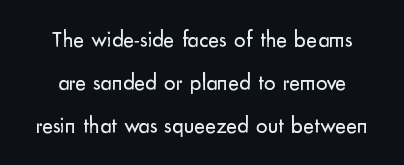
Underlining? Definitely not there. These lines were composed using upright roman letters. No extra ink here — the face is not bold. The face used here is rendered with its standard letterfit. Alignment: centered.
